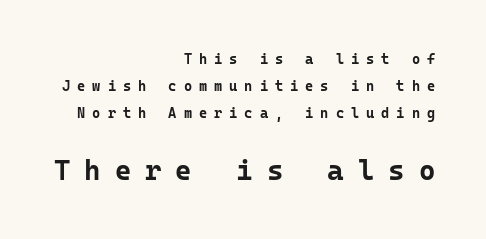
Monospaced: the letters line up in strict vertical columns. Characters remain perfectly vertical along every line. The paragraph has a hard right edge and a soft left edge. The specimen omits any rule beneath the text block's lines. Reading down the column, the eye jumps a long way to each next line. Letterform terminals end flat and unadorned throughout the passage.
